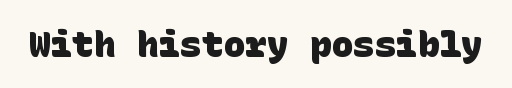
{"serif": "no", "bold": "yes", "weight": "heavy", "width": "normal", "stroke_contrast": "low", "x_height": "large", "underline": "no", "letter_spacing": "normal", "letter_spacing_em": 0.0, "glyph_px": 36}
